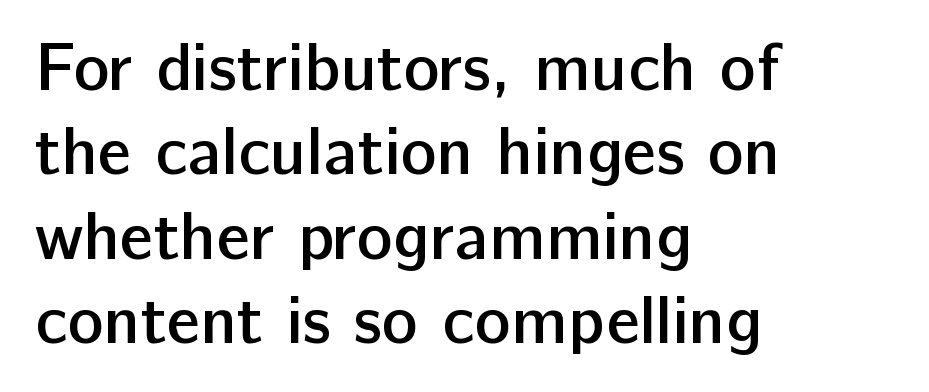
{"serif": "no", "italic": "no", "bold": "semi", "weight": "semibold", "width": "normal", "stroke_contrast": "low", "x_height": "medium", "monospaced": "no", "underline": "no", "align": "left", "line_spacing_ratio": 1.24, "letter_spacing": "normal", "letter_spacing_em": 0.0, "glyph_px": 68}
